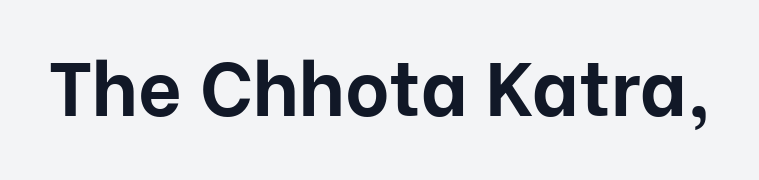
The image shows 76 px bold sans-serif type, upright; set normal letter spacing, not underlined; low stroke contrast and a medium x-height.
